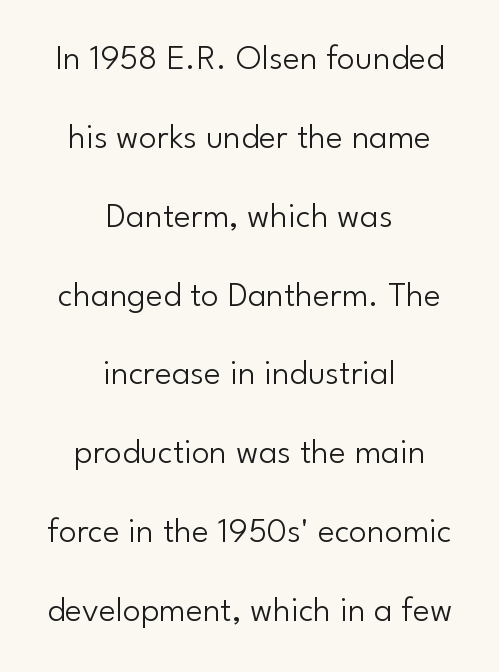
The image shows 36 px light sans-serif type, upright; set centered, loose line spacing (2.19x), normal letter spacing, not underlined; low stroke contrast and a small x-height.
